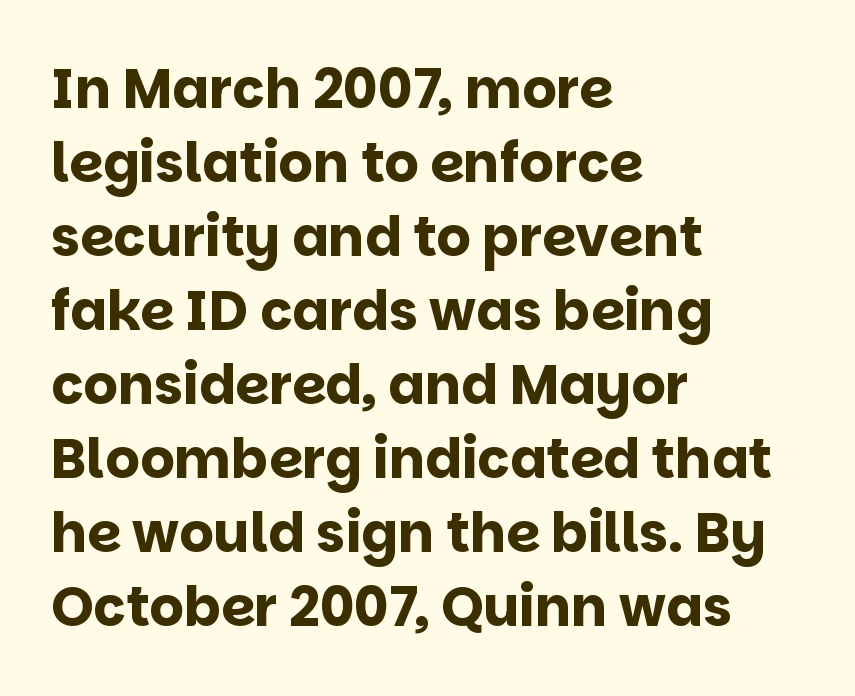
{"serif": "no", "italic": "no", "bold": "yes", "weight": "bold", "width": "normal", "stroke_contrast": "low", "x_height": "large", "monospaced": "no", "underline": "no", "align": "left", "line_spacing": "normal", "line_spacing_ratio": 1.37, "letter_spacing": "normal", "letter_spacing_em": 0.0, "glyph_px": 54}
